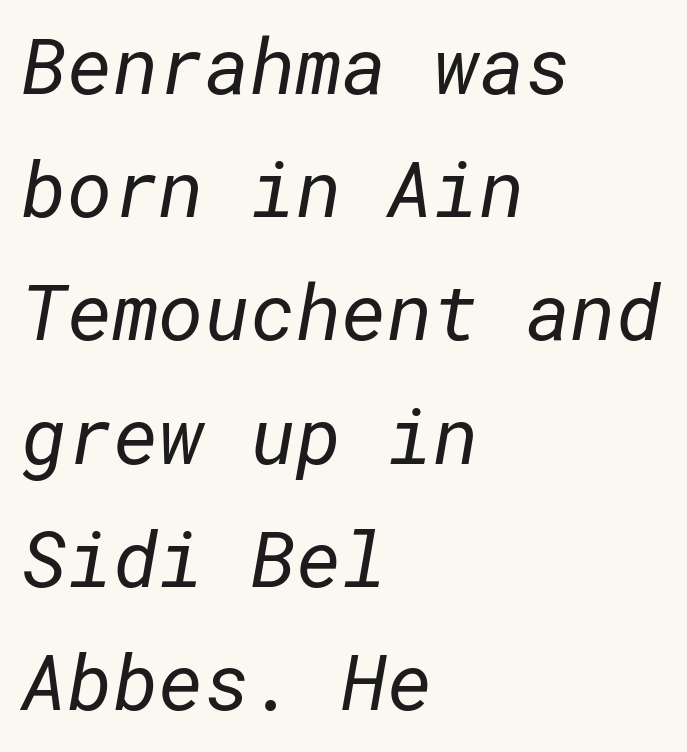
{"serif": "no", "bold": "no", "weight": "regular", "width": "normal", "stroke_contrast": "low", "x_height": "medium", "underline": "no", "align": "left", "line_spacing": "normal", "line_spacing_ratio": 1.58, "letter_spacing": "normal", "letter_spacing_em": 0.0, "glyph_px": 78}
